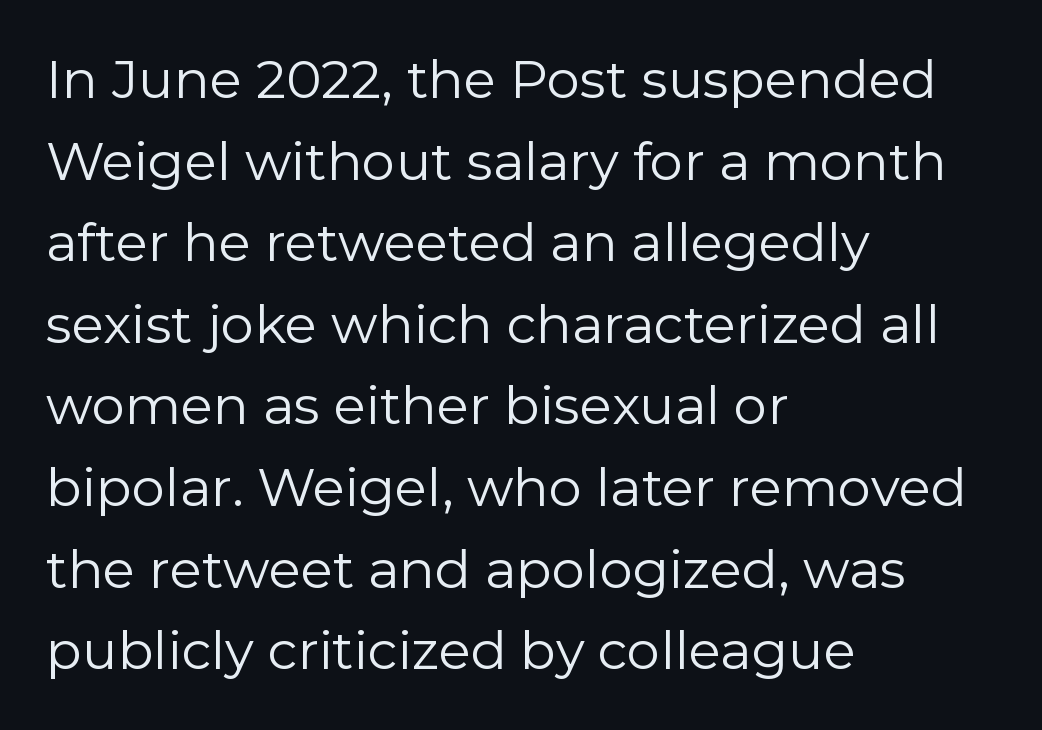
Q: Is the text bold? A: No.
Q: Is the text italic (slanted)? A: No, it is upright.
Q: Is the typeface a serif or a sans-serif typeface? A: Sans-serif.
Q: Is the text underlined? A: No.
Q: How is the paragraph aligned? A: Left-aligned.
Q: Is the spacing between letters normal or unusually wide? A: Normal.
Q: Is the spacing between lines tight, normal or loose? A: Normal.
Q: Width (condensed, normal, or wide)? A: Normal.
Q: Stroke contrast? A: Low.
Q: x-height? A: Medium.
Q: Monospaced? A: No.
